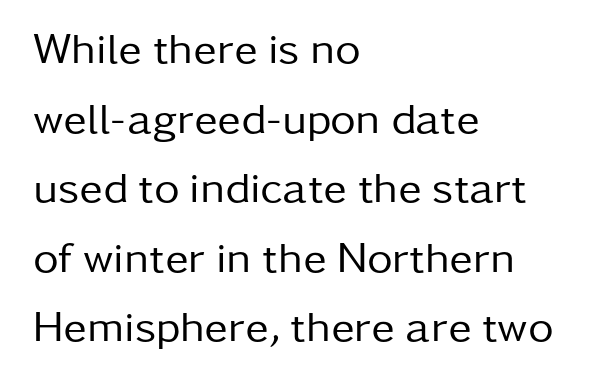
{"serif": "no", "italic": "no", "bold": "no", "weight": "regular", "width": "normal", "stroke_contrast": "low", "x_height": "medium", "monospaced": "no", "underline": "no", "align": "left", "line_spacing": "normal", "line_spacing_ratio": 1.58, "letter_spacing": "normal", "letter_spacing_em": 0.0, "glyph_px": 44}
